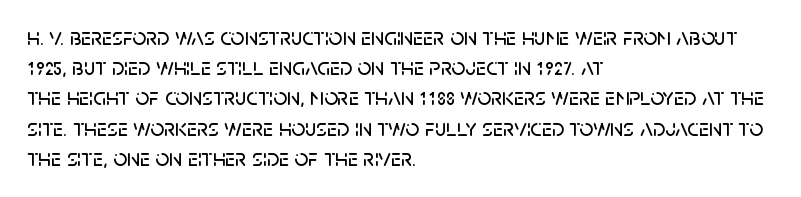
Leading: standard. Ascenders rise straight up at ninety degrees. The text block is weighted toward the left margin, trailing off unevenly rightward. Default kerning and tracking; the words read as compact shapes. Underlining? Definitely not there.
